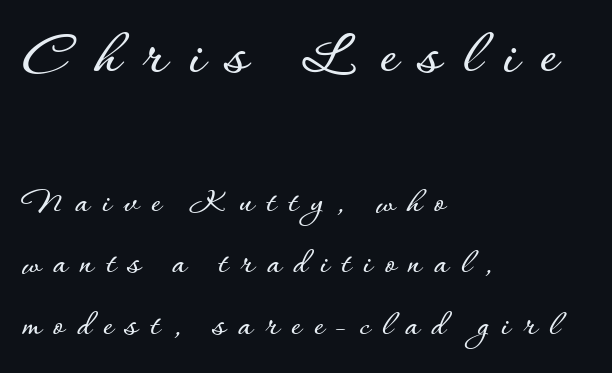
The image shows 65 px text type; set left-aligned, normal line spacing (1.67x), unusually wide letter spacing (+0.34 em), not underlined; the first (top) block is 1.76x larger; low stroke contrast and a small x-height.
